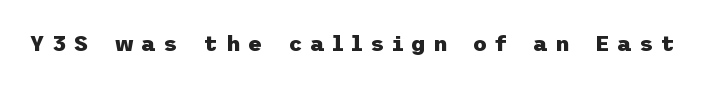
The image shows 22 px bold type, upright; set unusually wide letter spacing (+0.35 em), not underlined.
